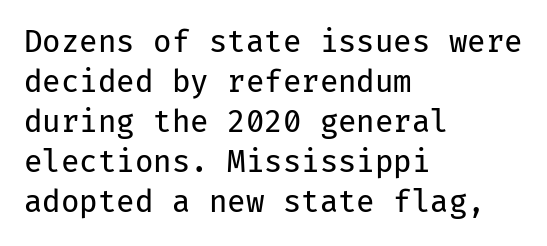
This block has exactly the height ordinary leading produces. Think of a typewriter: that constant character pitch is what you see here. Does the type have serifs? No, each stem ends abruptly. Default kerning and tracking; the words read as compact shapes. No letter is thick-stroked: the sample isn't bold. Letters rest on an invisible, unmarked baseline.
